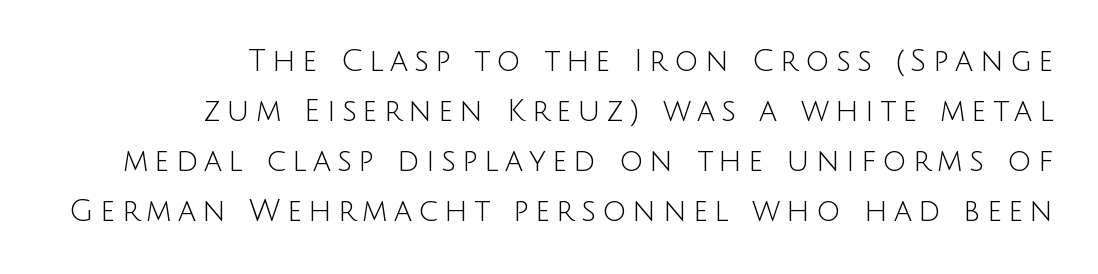
{"serif": "no", "italic": "no", "bold": "no", "weight": "light", "width": "normal", "stroke_contrast": "low", "x_height": "large", "monospaced": "no", "underline": "no", "align": "right", "line_spacing": "normal", "line_spacing_ratio": 1.67, "letter_spacing": "wide", "letter_spacing_em": 0.21, "glyph_px": 30}
